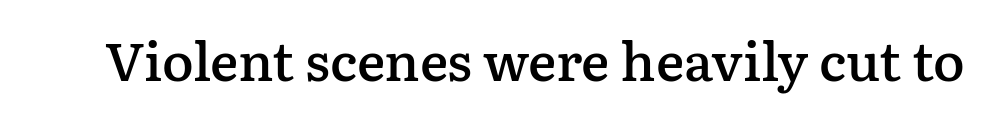
Bold? Not quite — semibold, heavier than regular but stopping short. Students, note that the glyphs here touch the page at normal intervals. This sample has the flowing, uneven cadence of proportional lettering. The lettering stays uniformly vertical, giving the passage a roman look. What kind of face is this? One with serifs. The specimen omits any rule beneath the text block's lines.
